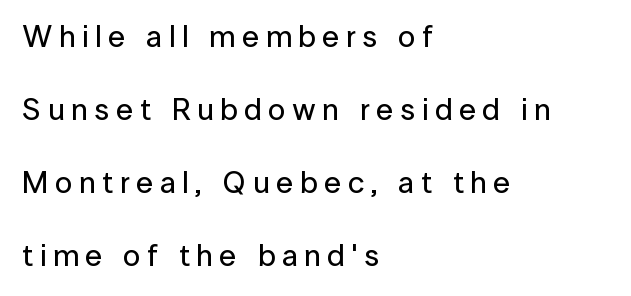
The image shows 31 px sans-serif type, upright; set left-aligned, loose line spacing (2.36x), unusually wide letter spacing (+0.21 em), not underlined; low stroke contrast and a medium x-height.
